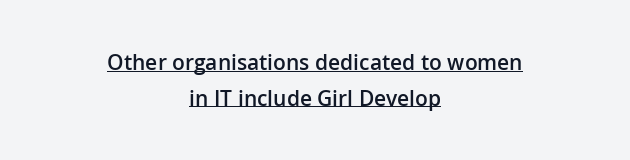
Q: Is the text bold? A: Semi-bold.
Q: Is the text italic (slanted)? A: No, it is upright.
Q: Is the text underlined? A: Yes.
Q: How is the paragraph aligned? A: Centered.
Q: Is the spacing between letters normal or unusually wide? A: Normal.
Q: Is the spacing between lines tight, normal or loose? A: Normal.
